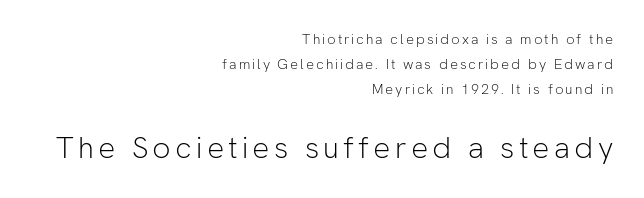
The letters stand upright; this is a roman face. If you drew a ruler down the right edge, every line would touch it. The strokes are not fattened; the text isn't bold. A typesetter would call this proportional, since set widths differ per character. Words float on clear page, feet unadorned.
